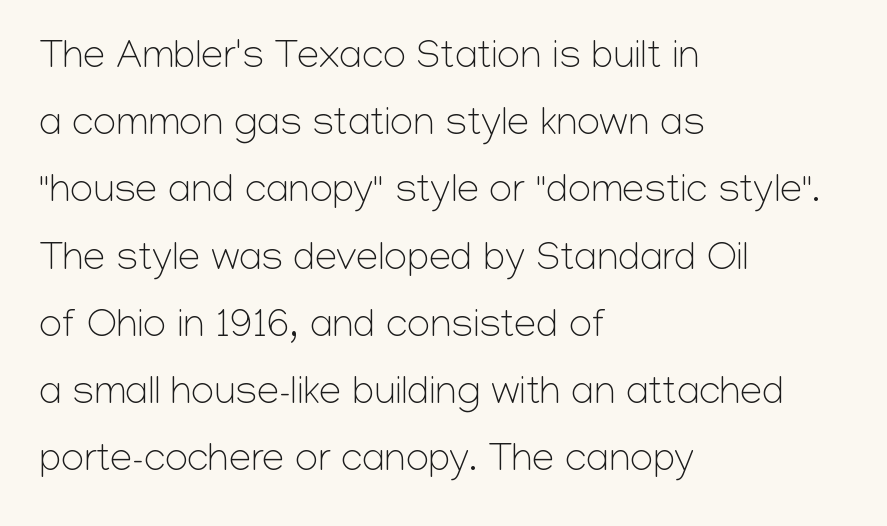
Q: Is the text bold? A: No.
Q: Is the text italic (slanted)? A: No, it is upright.
Q: Is the typeface a serif or a sans-serif typeface? A: Sans-serif.
Q: Is the text underlined? A: No.
Q: How is the paragraph aligned? A: Left-aligned.
Q: Is the spacing between letters normal or unusually wide? A: Normal.
Q: Is the spacing between lines tight, normal or loose? A: Normal.
Q: Width (condensed, normal, or wide)? A: Normal.
Q: Stroke contrast? A: Low.
Q: x-height? A: Medium.
Q: Monospaced? A: No.
